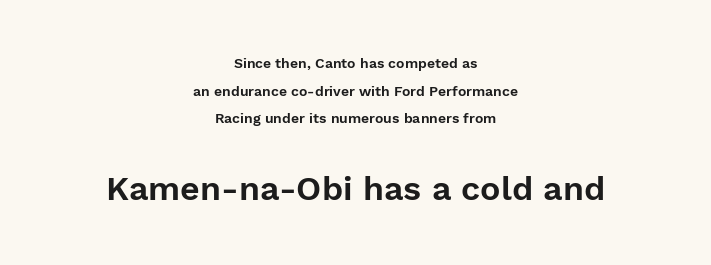
{"serif": "no", "italic": "no", "width": "normal", "stroke_contrast": "low", "x_height": "medium", "monospaced": "no", "underline": "no", "align": "center", "line_spacing": "loose", "line_spacing_ratio": 1.98, "letter_spacing": "normal", "letter_spacing_em": 0.0, "larger_block": "second", "size_ratio": 2.43, "glyph_px": 34}
